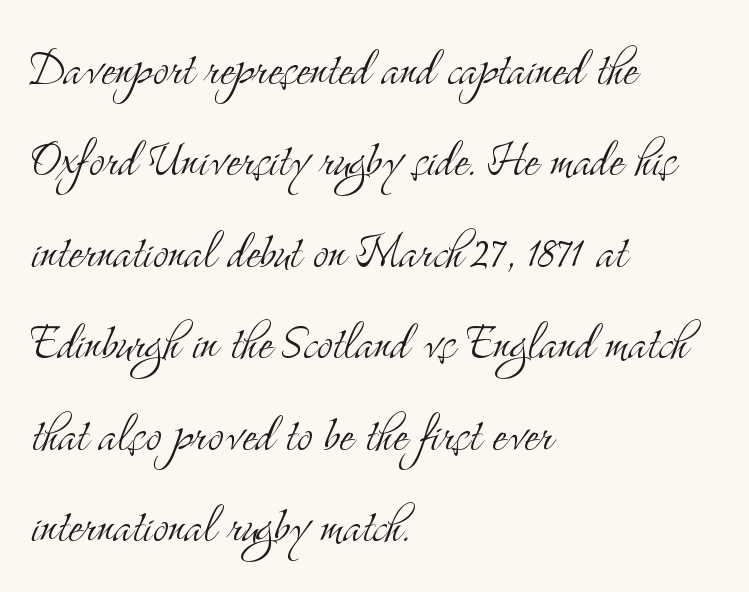
The cut favours lightness, reaching ordinary text weight at its darkest. A normal amount of white space separates one row of letters from the next. All the whitespace from short lines collects on the right. Letters rest on an invisible, unmarked baseline.
